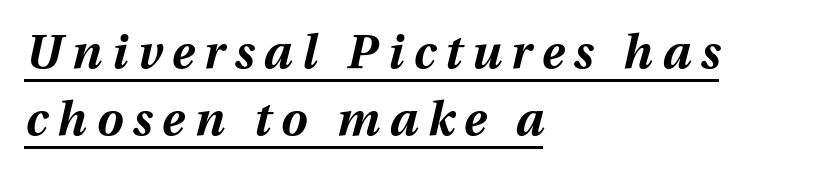
Q: Is the text bold? A: Yes.
Q: Is the text italic (slanted)? A: Yes, it leans right by about 12 degrees.
Q: Is the text underlined? A: Yes.
Q: How is the paragraph aligned? A: Left-aligned.
Q: Is the spacing between letters normal or unusually wide? A: Unusually wide.
Q: Is the spacing between lines tight, normal or loose? A: Normal.
Q: Width (condensed, normal, or wide)? A: Normal.
Q: Stroke contrast? A: Medium.
Q: x-height? A: Medium.
Q: Monospaced? A: No.
